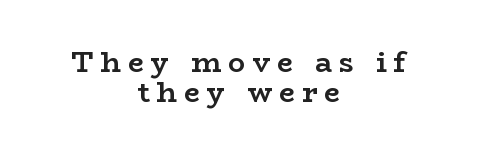
The image shows 28 px semibold, wide serif type, upright; set centered, tight line spacing (1.06x), unusually wide letter spacing (+0.25 em), not underlined; low stroke contrast and a medium x-height.
